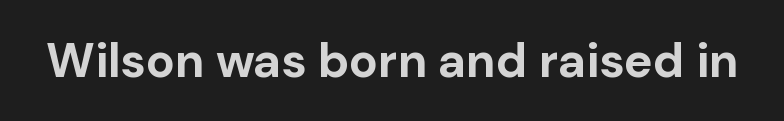
Q: Is the text bold? A: Yes.
Q: Is the text italic (slanted)? A: No, it is upright.
Q: Is the typeface a serif or a sans-serif typeface? A: Sans-serif.
Q: Is the text underlined? A: No.
Q: Is the spacing between letters normal or unusually wide? A: Normal.
Q: Width (condensed, normal, or wide)? A: Normal.
Q: Stroke contrast? A: Low.
Q: x-height? A: Medium.
Q: Monospaced? A: No.
